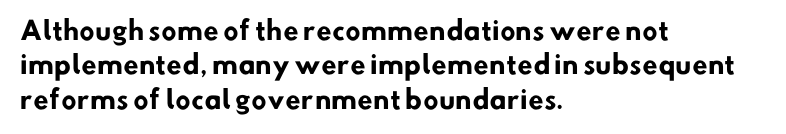
{"bold": "yes", "underline": "no", "align": "left", "line_spacing": "normal", "line_spacing_ratio": 1.38, "letter_spacing": "normal", "letter_spacing_em": 0.0, "glyph_px": 25}
